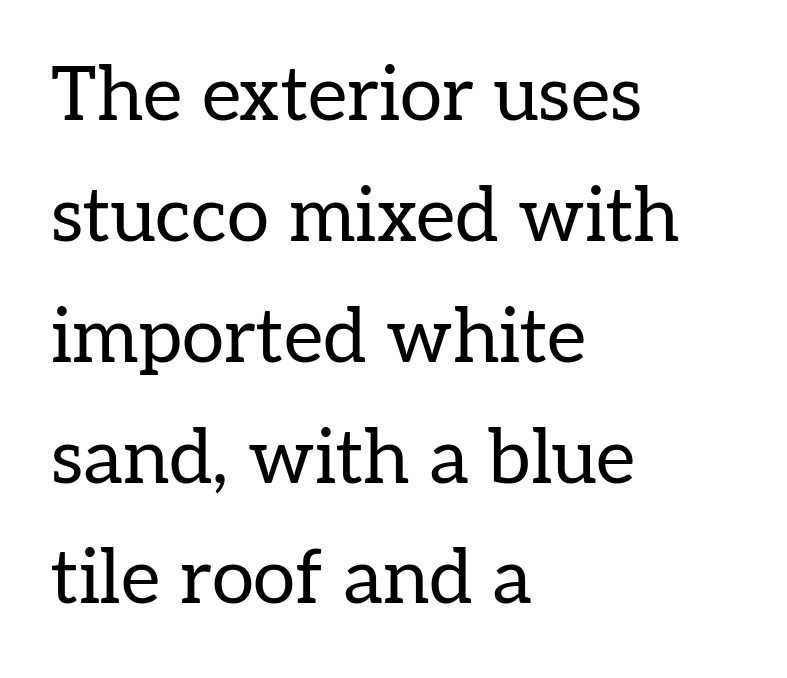
The rendering anchors every line to the left-hand side. Stroke terminals: seriffed. The words here are not underlined. Proportional: the letters do not fall into vertical columns. This rendering leaves character spacing at its baseline value. Unbolded letterforms with no extra heft.
